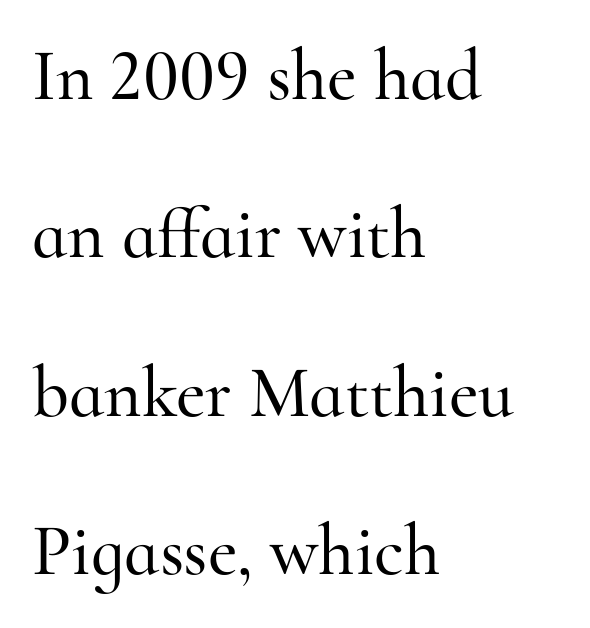
Q: Is the text italic (slanted)? A: No, it is upright.
Q: Is the typeface a serif or a sans-serif typeface? A: Serif.
Q: Is the text underlined? A: No.
Q: How is the paragraph aligned? A: Left-aligned.
Q: Is the spacing between letters normal or unusually wide? A: Normal.
Q: Is the spacing between lines tight, normal or loose? A: Loose.
Q: Width (condensed, normal, or wide)? A: Normal.
Q: Stroke contrast? A: High.
Q: x-height? A: Small.
Q: Monospaced? A: No.
